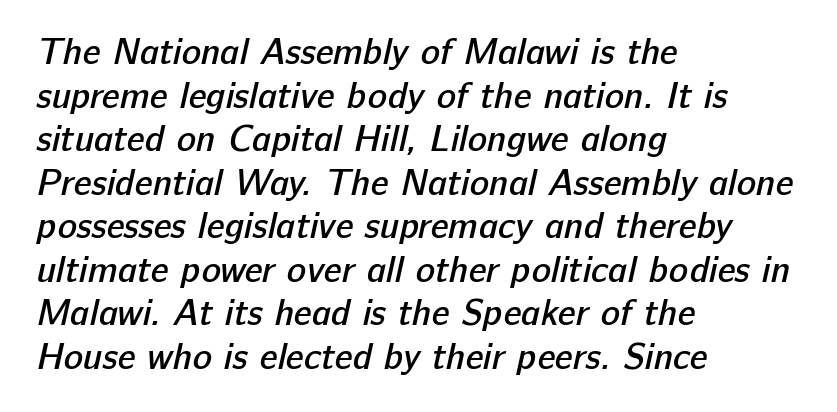
{"serif": "no", "bold": "semi", "weight": "semibold", "width": "normal", "stroke_contrast": "low", "x_height": "medium", "monospaced": "no", "underline": "no", "align": "left", "line_spacing_ratio": 1.21, "letter_spacing": "normal", "letter_spacing_em": 0.0, "glyph_px": 36}
